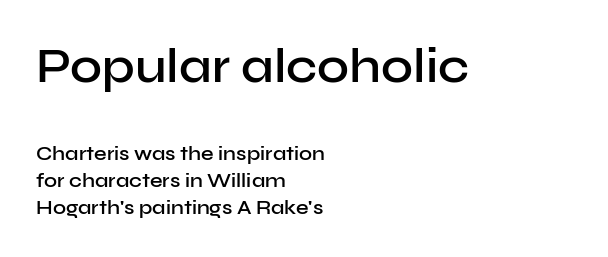
{"serif": "no", "italic": "no", "bold": "semi", "weight": "semibold", "width": "normal", "stroke_contrast": "low", "x_height": "medium", "monospaced": "no", "underline": "no", "align": "left", "line_spacing": "normal", "line_spacing_ratio": 1.35, "letter_spacing": "normal", "letter_spacing_em": 0.0, "larger_block": "first", "size_ratio": 2.45, "glyph_px": 49}
